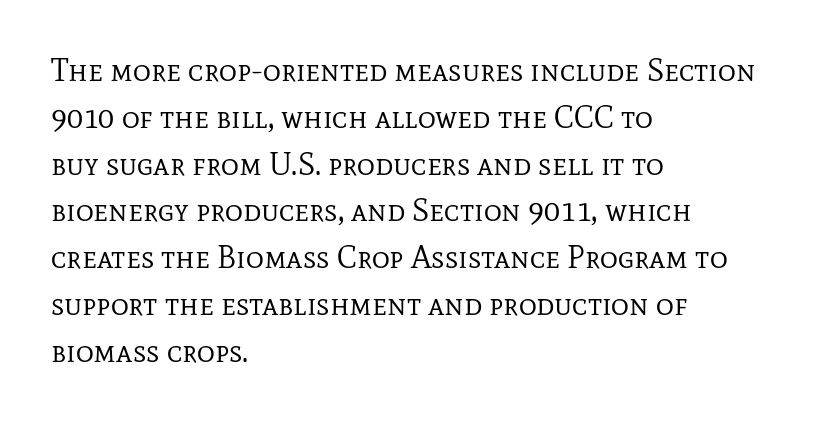
Q: Is the text bold? A: No.
Q: Is the text italic (slanted)? A: No, it is upright.
Q: Is the typeface a serif or a sans-serif typeface? A: Serif.
Q: Is the text underlined? A: No.
Q: How is the paragraph aligned? A: Left-aligned.
Q: Is the spacing between letters normal or unusually wide? A: Normal.
Q: Is the spacing between lines tight, normal or loose? A: Normal.
Q: Width (condensed, normal, or wide)? A: Normal.
Q: Stroke contrast? A: Low.
Q: x-height? A: Medium.
Q: Monospaced? A: No.
